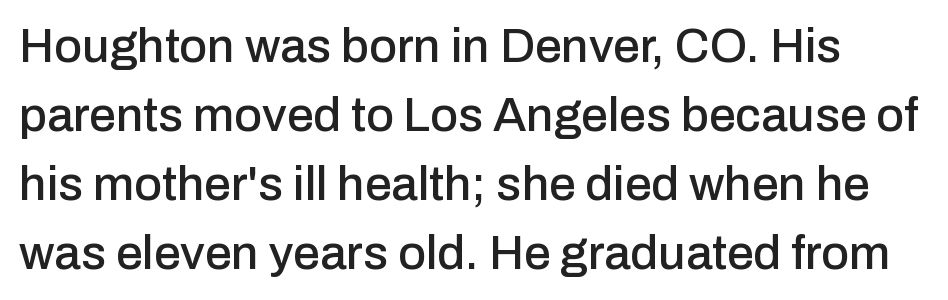
The image shows 48 px sans-serif type, upright; set normal line spacing (1.44x), normal letter spacing, not underlined; low stroke contrast and a medium x-height.
